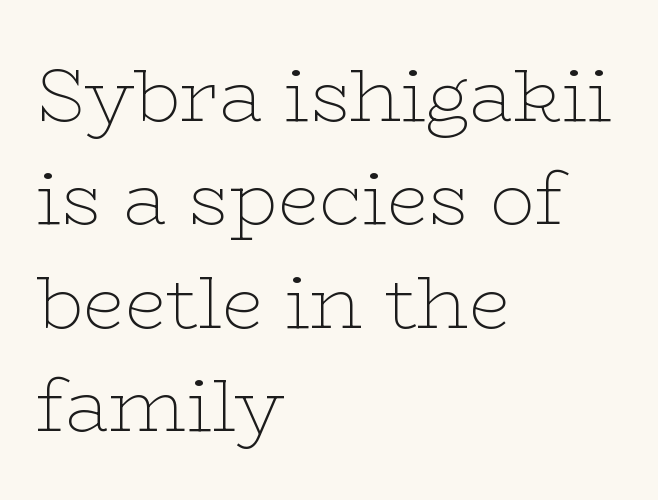
The ragged edge is on the right, which tells us the setting is flush left. The font sits on the lighter half of the weight spectrum, regular included. Nope, not italic — everything's standing straight. The passage shown stacks its lines at a standard gap. Caption: standard tracking, unaltered. Examine the stroke ends and you'll spot serifs.
